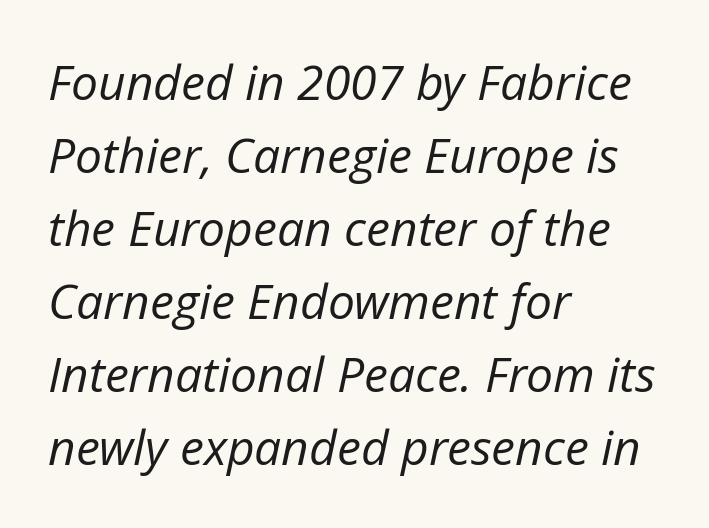
A typesetter would call this proportional, since set widths differ per character. Rule under the text: the space is simply empty. The typeface has the unassuming heft of standard copy or less. Here the glyphs are tracked normally, forming tight word shapes. Whoever set this chose a conventional vertical rhythm. Which margin do the lines hug? The left one — the right edge is uneven.
